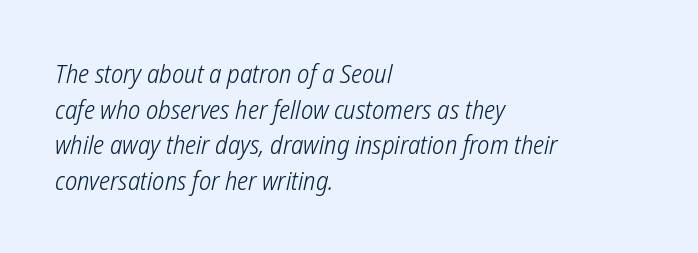
{"bold": "no", "underline": "no", "align": "left", "line_spacing": "normal", "line_spacing_ratio": 1.37, "letter_spacing": "normal", "letter_spacing_em": 0.0, "glyph_px": 26}
